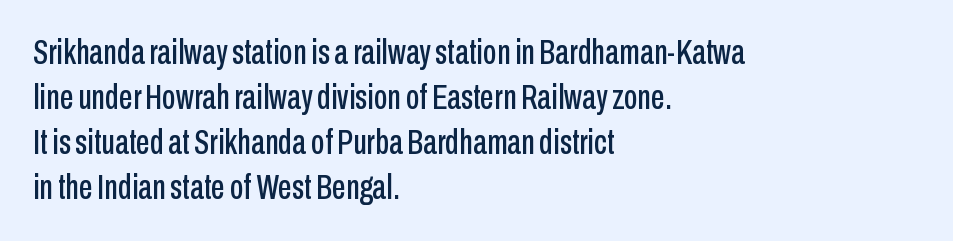
{"serif": "no", "italic": "no", "width": "condensed", "stroke_contrast": "low", "x_height": "medium", "monospaced": "no", "underline": "no", "align": "left", "line_spacing": "normal", "line_spacing_ratio": 1.29, "letter_spacing": "normal", "letter_spacing_em": 0.0, "glyph_px": 35}
